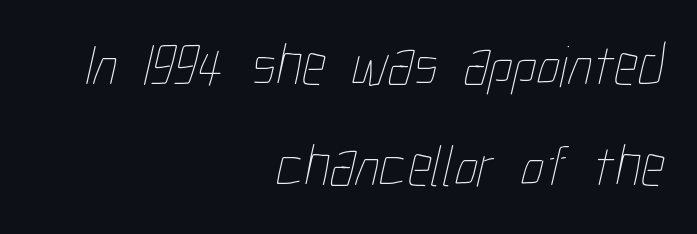
Q: Is the text bold? A: No.
Q: Is the text underlined? A: No.
Q: How is the paragraph aligned? A: Right-aligned.
Q: Is the spacing between letters normal or unusually wide? A: Normal.
Q: Width (condensed, normal, or wide)? A: Condensed.
Q: Stroke contrast? A: Low.
Q: x-height? A: Medium.
Q: Monospaced? A: No.
